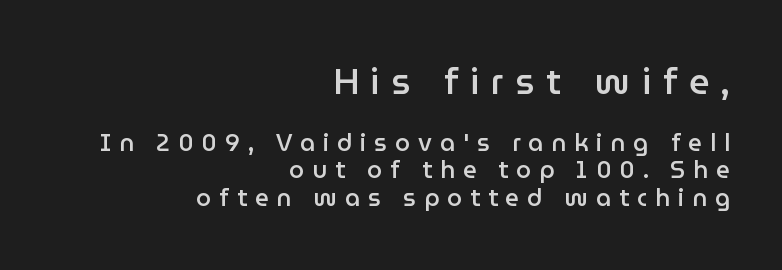
The image shows 36 px semibold sans-serif type, upright; set right-aligned, line spacing 1.16x, unusually wide letter spacing (+0.33 em), not underlined; the first (top) block is 1.5x larger; low stroke contrast and a medium x-height.
